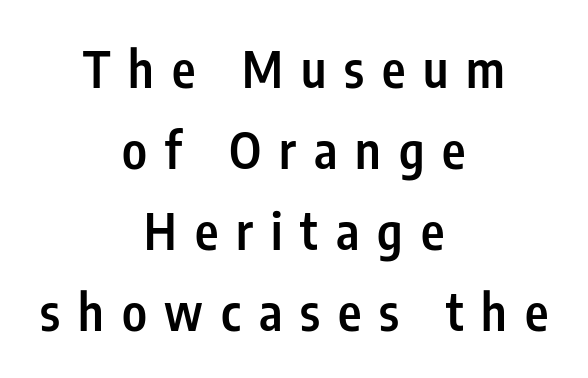
The tracking reads as deliberately expanded to a designer's eye. Glance below the letters and you will spot only blank space. Summary of weight: moderately heavy, a semibold. Spacing verdict: proportional, widths tailored to each character. The lines sit at an ordinary, default distance from one another. You can tell it's not italic because the verticals are truly vertical.
